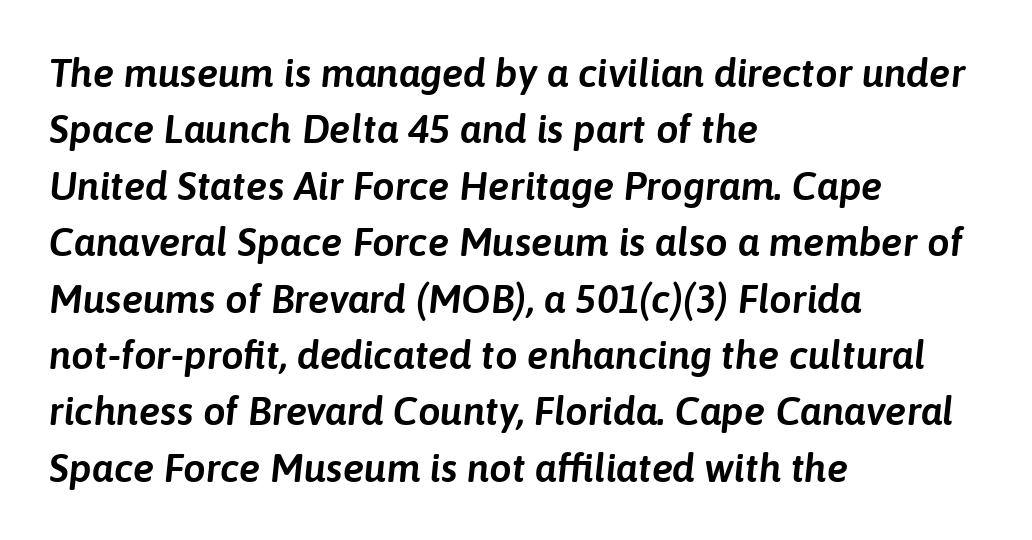
{"italic": "yes", "lean": "right", "slant_degrees": 6, "width": "normal", "stroke_contrast": "low", "x_height": "medium", "monospaced": "no", "underline": "no", "align": "left", "line_spacing": "normal", "line_spacing_ratio": 1.41, "letter_spacing": "normal", "letter_spacing_em": 0.0, "glyph_px": 40}
